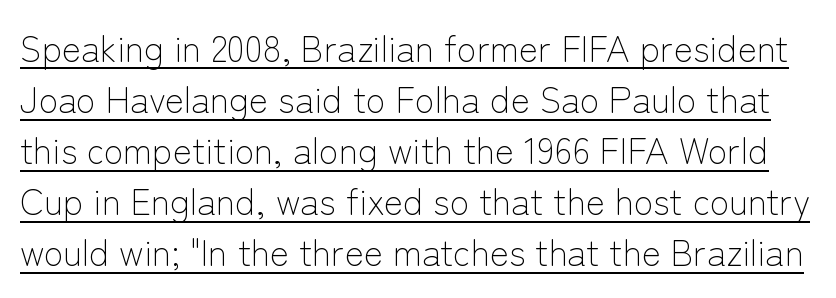
Q: Is the text bold? A: No.
Q: Is the text italic (slanted)? A: No, it is upright.
Q: Is the typeface a serif or a sans-serif typeface? A: Sans-serif.
Q: Is the text underlined? A: Yes.
Q: Is the spacing between letters normal or unusually wide? A: Normal.
Q: Is the spacing between lines tight, normal or loose? A: Normal.
Q: Width (condensed, normal, or wide)? A: Normal.
Q: Stroke contrast? A: Low.
Q: x-height? A: Medium.
Q: Monospaced? A: No.
